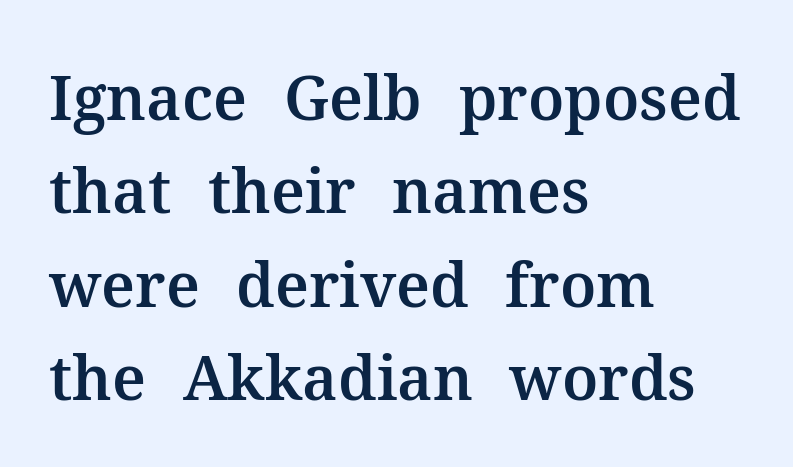
The image shows 61 px serif type, upright; set left-aligned, normal line spacing (1.53x), normal letter spacing, not underlined; medium stroke contrast and a medium x-height.
